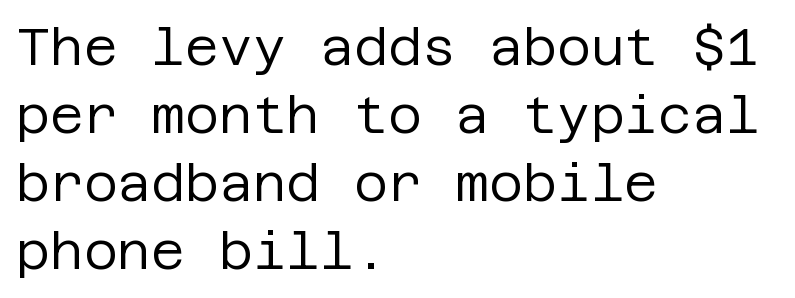
The image shows 52 px regular-weight sans-serif type, upright; set left-aligned, normal line spacing (1.31x), normal letter spacing, not underlined; low stroke contrast and a large x-height.
